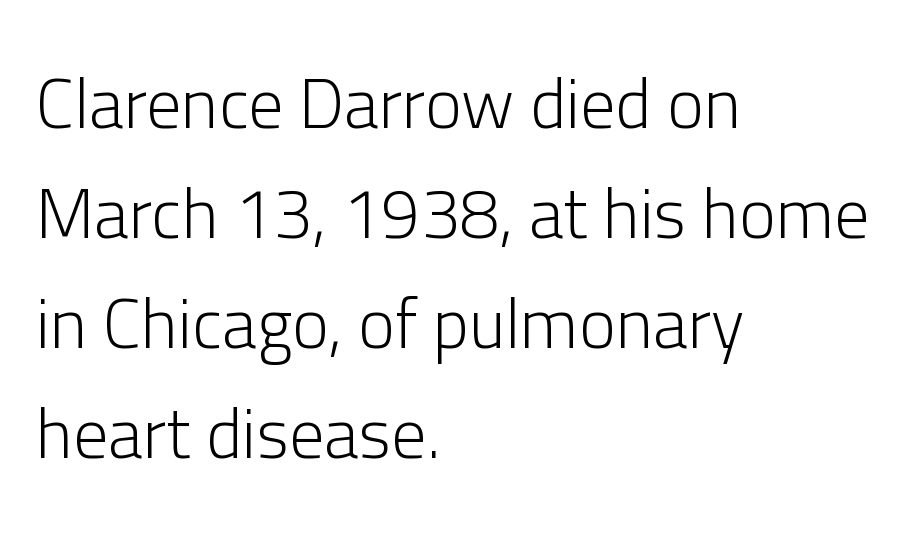
Q: Is the text bold? A: No.
Q: Is the text italic (slanted)? A: No, it is upright.
Q: Is the typeface a serif or a sans-serif typeface? A: Sans-serif.
Q: Is the text underlined? A: No.
Q: How is the paragraph aligned? A: Left-aligned.
Q: Is the spacing between letters normal or unusually wide? A: Normal.
Q: Is the spacing between lines tight, normal or loose? A: Normal.
Q: Width (condensed, normal, or wide)? A: Normal.
Q: Stroke contrast? A: Low.
Q: x-height? A: Medium.
Q: Monospaced? A: No.
